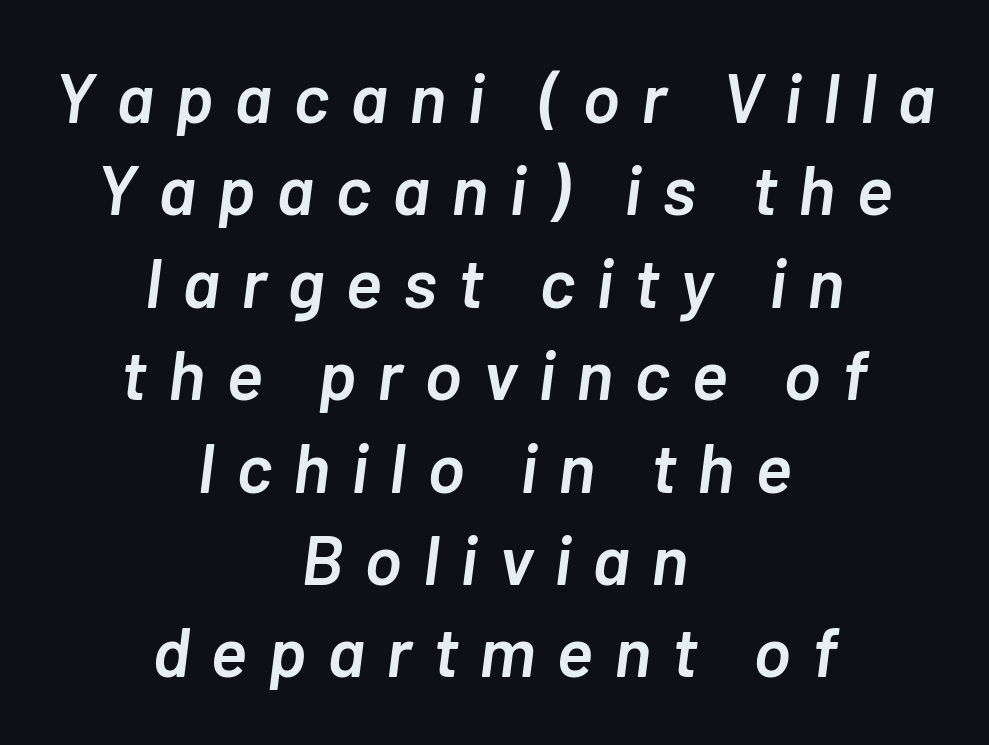
The image shows 70 px semibold type, italic (leaning right); set centered, normal line spacing (1.32x), unusually wide letter spacing (+0.3 em), not underlined; low stroke contrast and a medium x-height.
